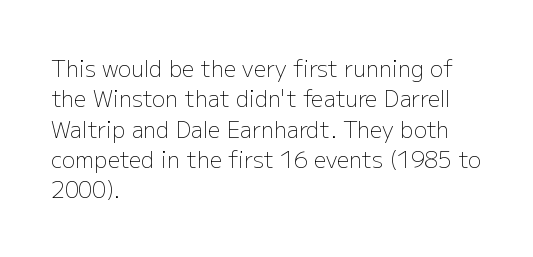
The image shows 22 px text type, upright; set left-aligned, normal line spacing (1.38x), normal letter spacing, not underlined.
